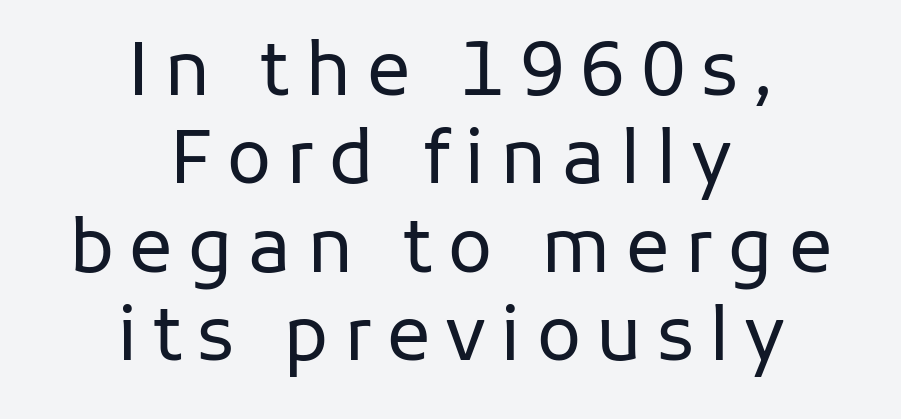
{"serif": "no", "italic": "no", "bold": "no", "weight": "regular", "width": "normal", "stroke_contrast": "low", "x_height": "medium", "monospaced": "no", "underline": "no", "align": "center", "line_spacing_ratio": 1.21, "letter_spacing": "wide", "letter_spacing_em": 0.21, "glyph_px": 73}
